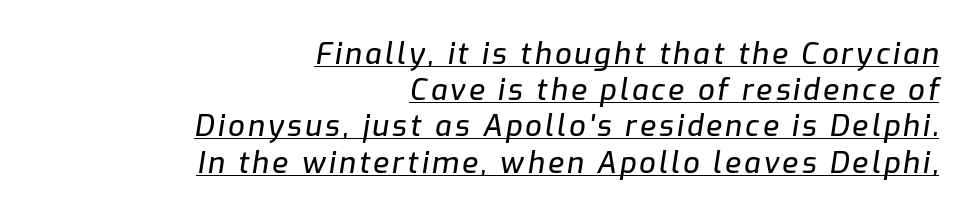
Where is the straight margin? On the right. A typesetter would call this proportional, since set widths differ per character. This block has exactly the height ordinary leading produces. Emphasis-style slanted type is in use. The string is rendered with underlining switched on.
